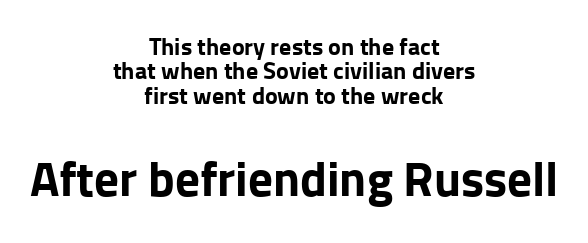
{"serif": "no", "italic": "no", "bold": "yes", "weight": "bold", "width": "normal", "stroke_contrast": "low", "x_height": "medium", "monospaced": "no", "underline": "no", "align": "center", "line_spacing": "tight", "line_spacing_ratio": 1.02, "letter_spacing": "normal", "letter_spacing_em": 0.0, "larger_block": "second", "size_ratio": 2.04, "glyph_px": 49}
